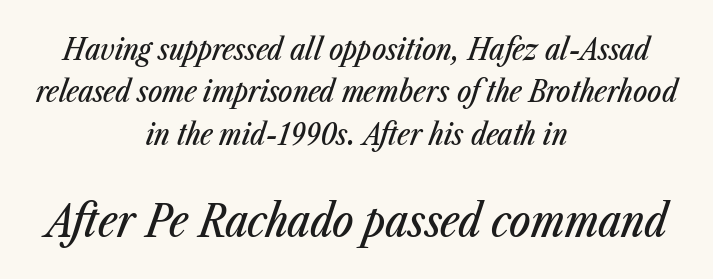
The image shows 45 px condensed type, italic (leaning right); set centered, normal line spacing (1.41x), normal letter spacing, not underlined; the second (bottom) block is 1.5x larger; low stroke contrast and a medium x-height.
